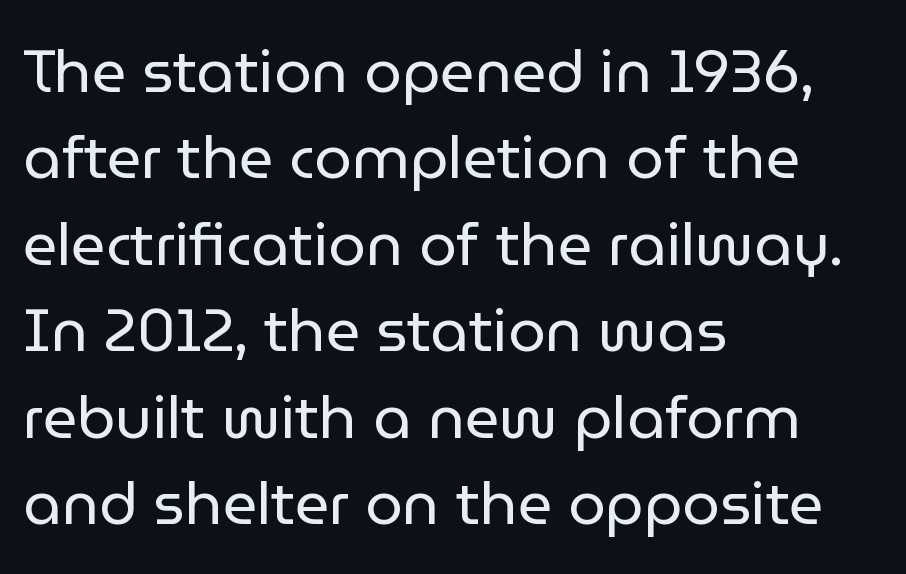
Q: Is the text bold? A: No.
Q: Is the text italic (slanted)? A: No, it is upright.
Q: Is the typeface a serif or a sans-serif typeface? A: Sans-serif.
Q: Is the text underlined? A: No.
Q: How is the paragraph aligned? A: Left-aligned.
Q: Is the spacing between letters normal or unusually wide? A: Normal.
Q: Is the spacing between lines tight, normal or loose? A: Normal.
Q: Width (condensed, normal, or wide)? A: Normal.
Q: Stroke contrast? A: Low.
Q: x-height? A: Medium.
Q: Monospaced? A: No.
